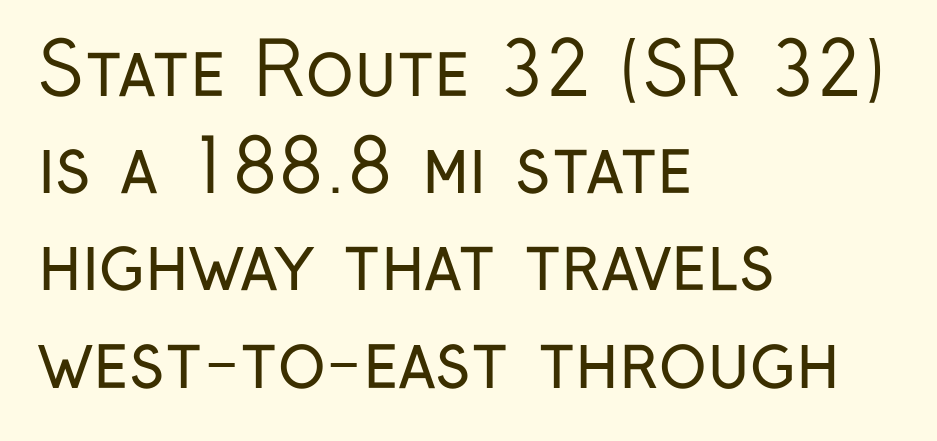
This reads as an unemphasized weight, regular at the heaviest. This rendering leaves character spacing at its baseline value. No word sits above an underline. Here the designer chose a conventional face with non-uniform glyph widths. Teacher's note: observe the even left margin — that is flush-left alignment.
